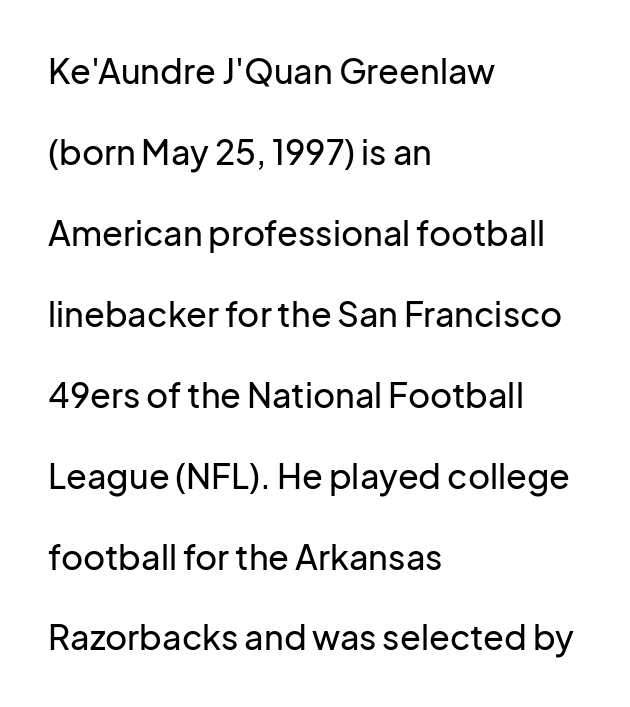
The passage shown is typed in a proportional face where columns would drift. Unlike a traditional serif, this face leaves its strokes unadorned. If you drew a ruler down the left edge, every line would touch it. Is the letter spacing exaggerated? No — it looks like the ordinary default. Bare-footed words on every line.
